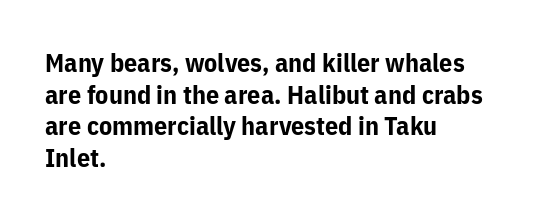
The image shows 26 px bold type, upright; set left-aligned, line spacing 1.22x, normal letter spacing, not underlined.
